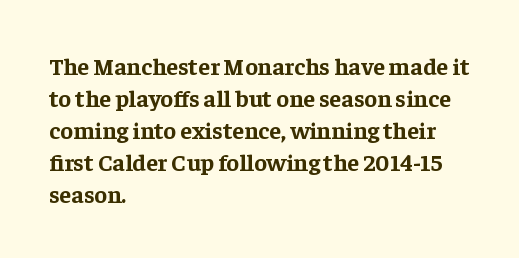
The image shows 24 px bold type, upright; set left-aligned, normal line spacing (1.33x), normal letter spacing, not underlined.
